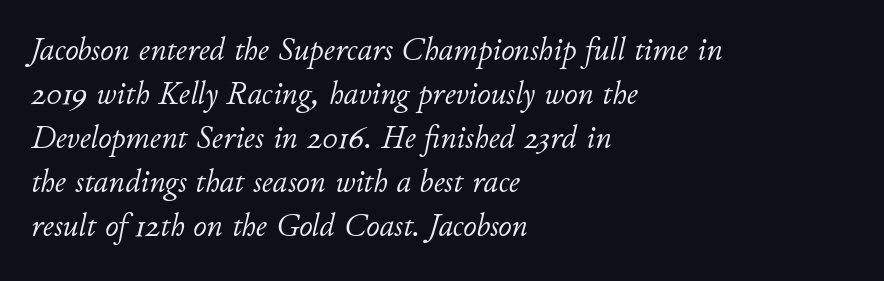
{"italic": "yes", "lean": "right", "slant_degrees": 11, "bold": "no", "weight": "light", "width": "normal", "stroke_contrast": "low", "x_height": "small", "monospaced": "no", "underline": "no", "align": "left", "line_spacing": "normal", "line_spacing_ratio": 1.33, "letter_spacing": "normal", "letter_spacing_em": 0.0, "glyph_px": 33}
